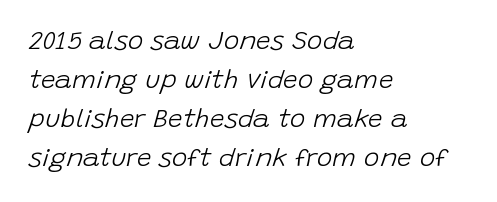
Quick note: italic. The face used here is rendered with its standard letterfit. Counters stay open thanks to moderate or lighter strokes. If you drew a ruler down the left edge, every line would touch it. Vertical spacing — default.
